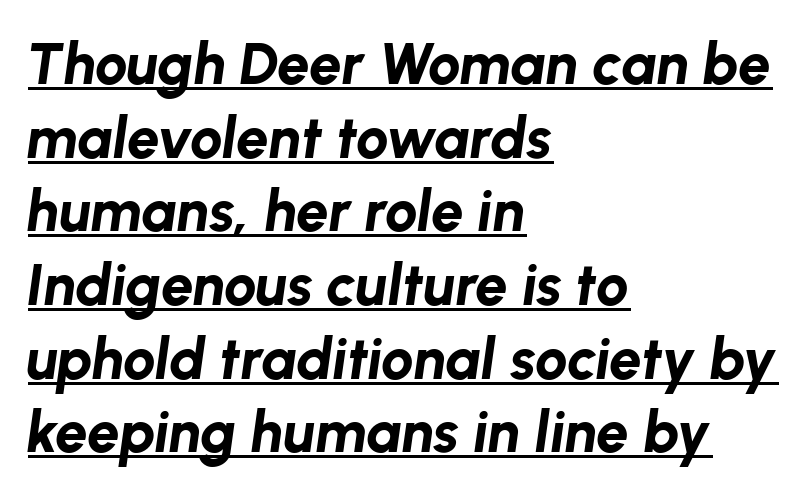
There's an unmistakable incline to the writing here. The specimen includes a rule beneath the text block's lines. Compared with an ordinary text face, these strokes are far heavier — a full bold. Leftover space on each line is placed entirely after the last word. Line spacing here is normal.
